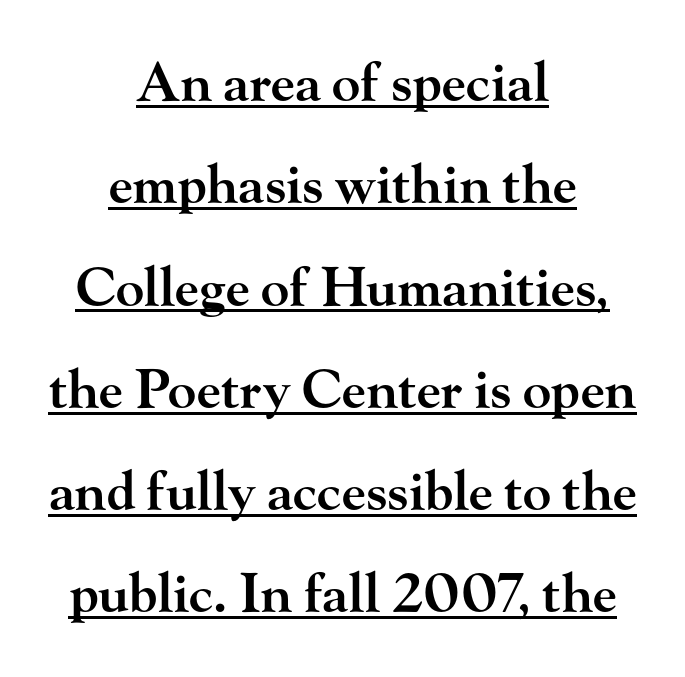
Q: Is the text bold? A: Semi-bold.
Q: Is the text italic (slanted)? A: No, it is upright.
Q: Is the typeface a serif or a sans-serif typeface? A: Serif.
Q: Is the text underlined? A: Yes.
Q: How is the paragraph aligned? A: Centered.
Q: Is the spacing between letters normal or unusually wide? A: Normal.
Q: Is the spacing between lines tight, normal or loose? A: Loose.
Q: Width (condensed, normal, or wide)? A: Wide.
Q: Stroke contrast? A: High.
Q: x-height? A: Small.
Q: Monospaced? A: No.
